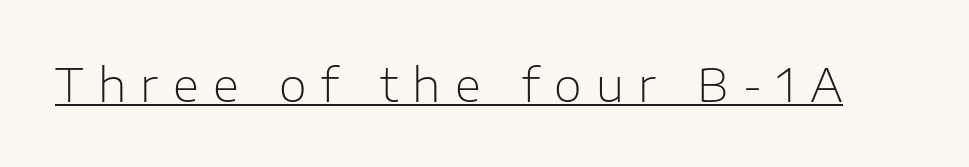
The image shows 45 px light sans-serif type, upright; set unusually wide letter spacing (+0.32 em), underlined; low stroke contrast and a medium x-height.
